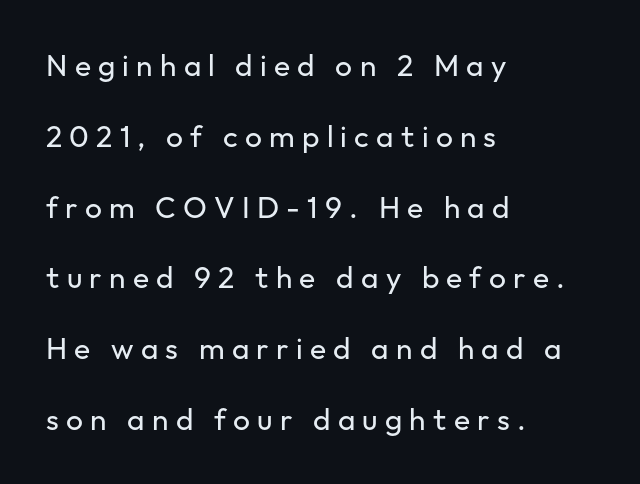
Examine the stroke ends and you'll find no serifs. The typesetter chose a ragged-right arrangement here. The passage shown is typed in a proportional face where columns would drift. Decoration check: the copy has no underline. The letterforms sit at book weight or below. Does the lettering tilt? It doesn't — this is upright.
